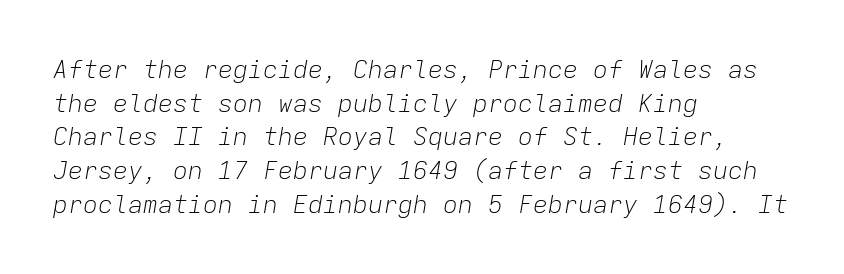
Q: Is the text bold? A: No.
Q: Is the text italic (slanted)? A: Yes, it leans right by about 9 degrees.
Q: Is the text underlined? A: No.
Q: How is the paragraph aligned? A: Left-aligned.
Q: Is the spacing between letters normal or unusually wide? A: Normal.
Q: Is the spacing between lines tight, normal or loose? A: Normal.
